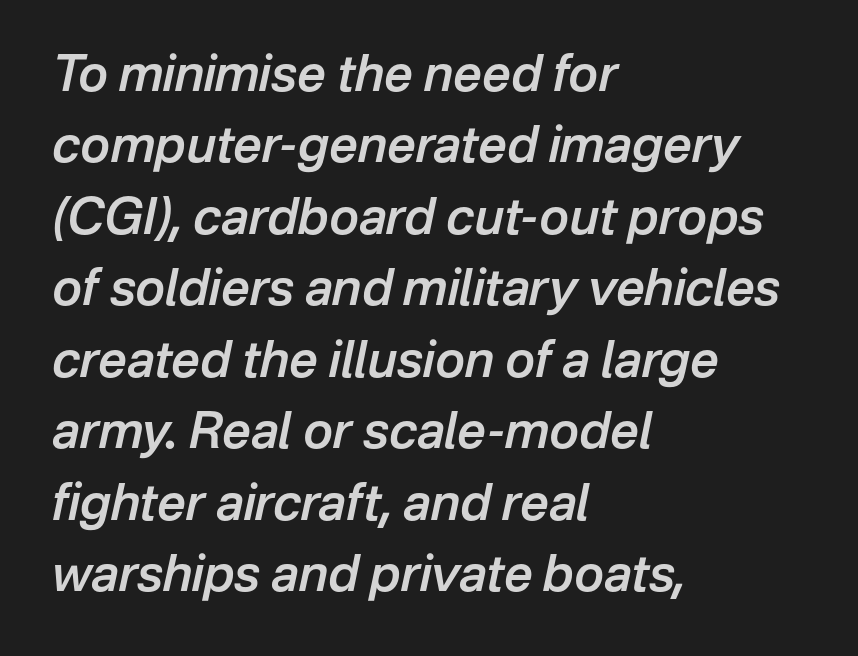
The image shows 50 px semibold type, italic (leaning right); set left-aligned, normal line spacing (1.43x), normal letter spacing, not underlined; low stroke contrast and a medium x-height.
